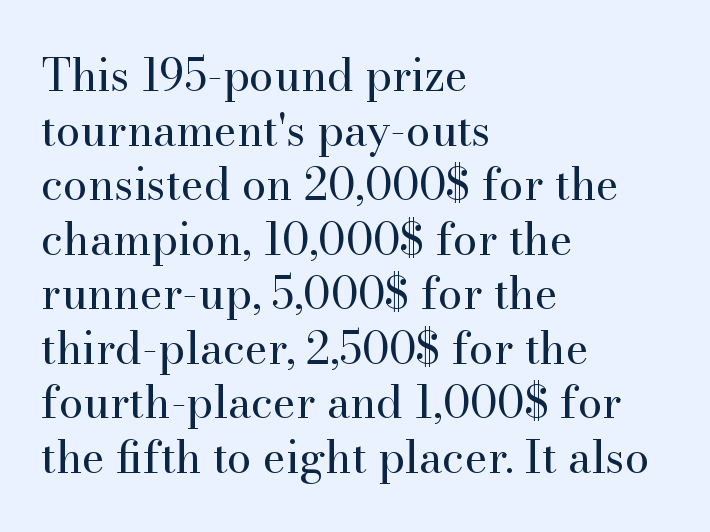
Q: Is the text bold? A: No.
Q: Is the text italic (slanted)? A: No, it is upright.
Q: Is the typeface a serif or a sans-serif typeface? A: Serif.
Q: Is the text underlined? A: No.
Q: How is the paragraph aligned? A: Left-aligned.
Q: Is the spacing between letters normal or unusually wide? A: Normal.
Q: Width (condensed, normal, or wide)? A: Normal.
Q: Stroke contrast? A: High.
Q: x-height? A: Small.
Q: Monospaced? A: No.
